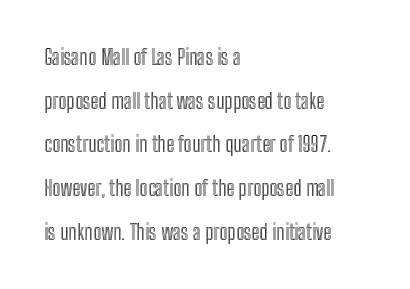
{"italic": "no", "underline": "no", "align": "left", "line_spacing": "loose", "line_spacing_ratio": 2.08, "letter_spacing": "normal", "letter_spacing_em": 0.0, "glyph_px": 21}
